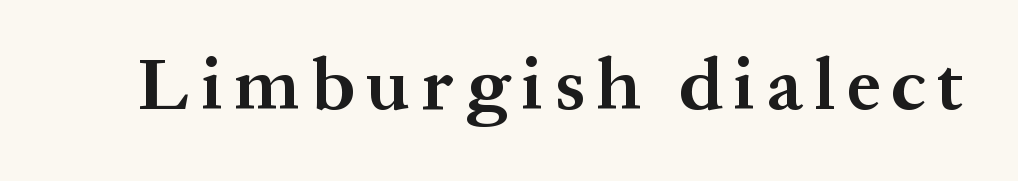
The image shows 74 px bold serif type, upright; set not underlined; medium stroke contrast and a medium x-height.
